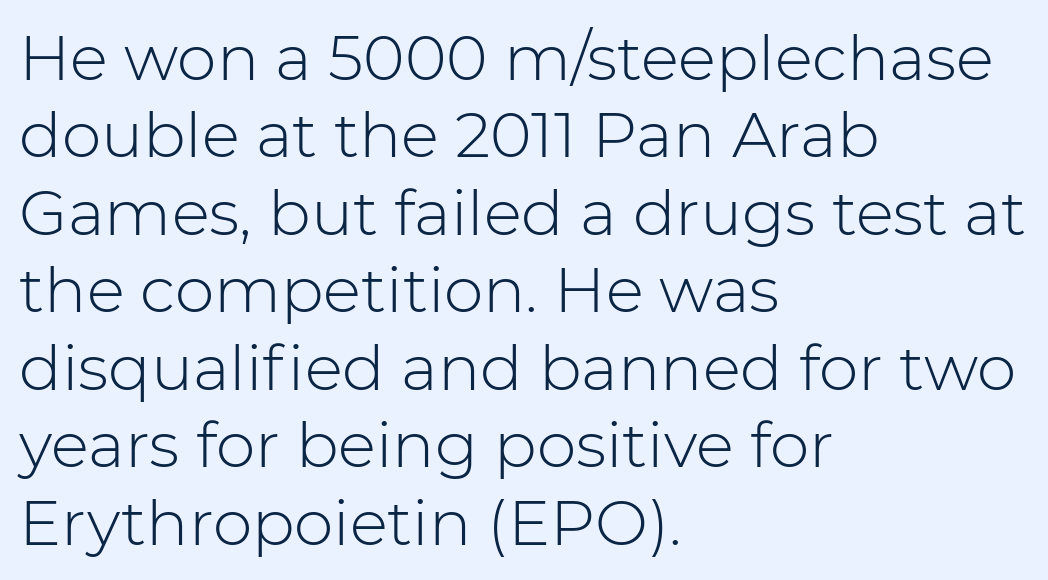
The image shows 63 px light sans-serif type, upright; set left-aligned, line spacing 1.23x, normal letter spacing, not underlined; low stroke contrast and a medium x-height.
